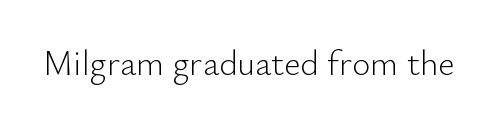
Q: Is the text bold? A: No.
Q: Is the text italic (slanted)? A: No, it is upright.
Q: Is the typeface a serif or a sans-serif typeface? A: Sans-serif.
Q: Is the text underlined? A: No.
Q: Is the spacing between letters normal or unusually wide? A: Normal.
Q: Width (condensed, normal, or wide)? A: Normal.
Q: Stroke contrast? A: Low.
Q: x-height? A: Small.
Q: Monospaced? A: No.
